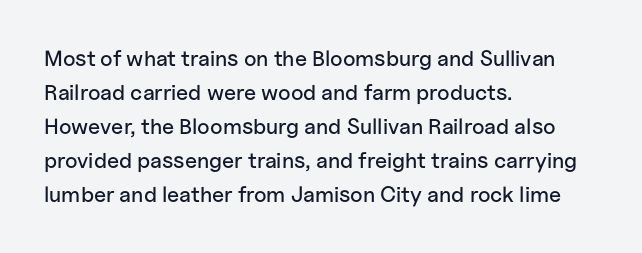
The image shows 22 px text type, upright; set left-aligned, normal line spacing (1.55x), normal letter spacing, not underlined.
